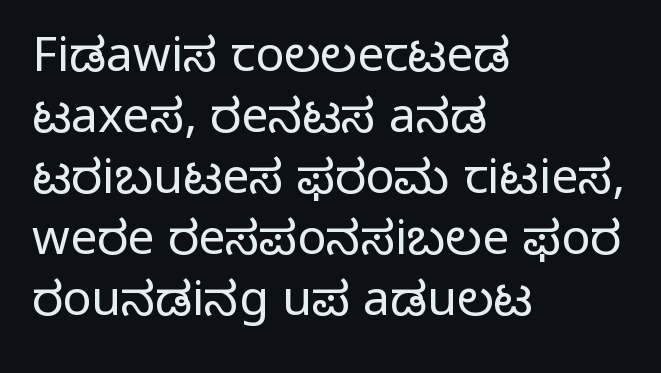
Q: Is the text bold? A: No.
Q: Is the text italic (slanted)? A: No, it is upright.
Q: Is the typeface a serif or a sans-serif typeface? A: Sans-serif.
Q: Is the text underlined? A: No.
Q: How is the paragraph aligned? A: Left-aligned.
Q: Is the spacing between letters normal or unusually wide? A: Normal.
Q: Is the spacing between lines tight, normal or loose? A: Normal.
Q: Width (condensed, normal, or wide)? A: Normal.
Q: Stroke contrast? A: Low.
Q: x-height? A: Medium.
Q: Monospaced? A: No.
